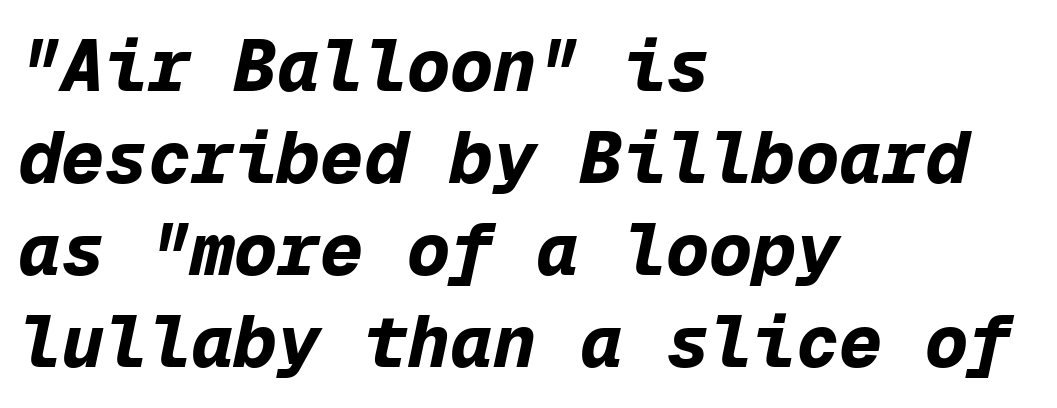
The image shows 72 px bold type, italic (leaning right), monospaced; set left-aligned, normal line spacing (1.28x), normal letter spacing, not underlined; low stroke contrast and a medium x-height.
